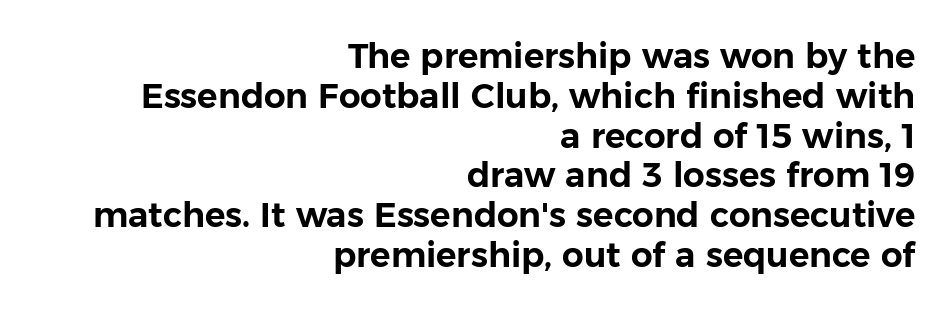
{"serif": "no", "italic": "no", "width": "normal", "stroke_contrast": "low", "x_height": "medium", "monospaced": "no", "underline": "no", "align": "right", "line_spacing_ratio": 1.17, "letter_spacing": "normal", "letter_spacing_em": 0.0, "glyph_px": 34}
